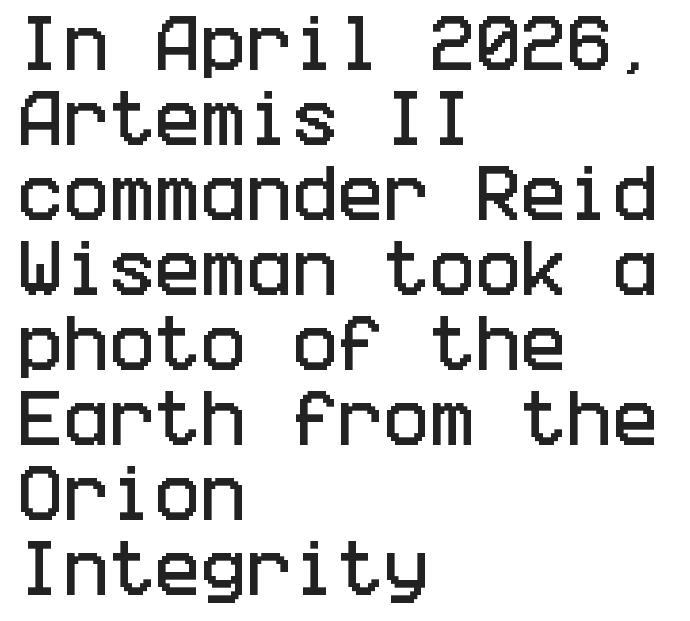
{"serif": "no", "italic": "no", "width": "condensed", "stroke_contrast": "low", "x_height": "large", "underline": "no", "align": "left", "line_spacing_ratio": 1.23, "letter_spacing": "normal", "letter_spacing_em": 0.0, "glyph_px": 61}
